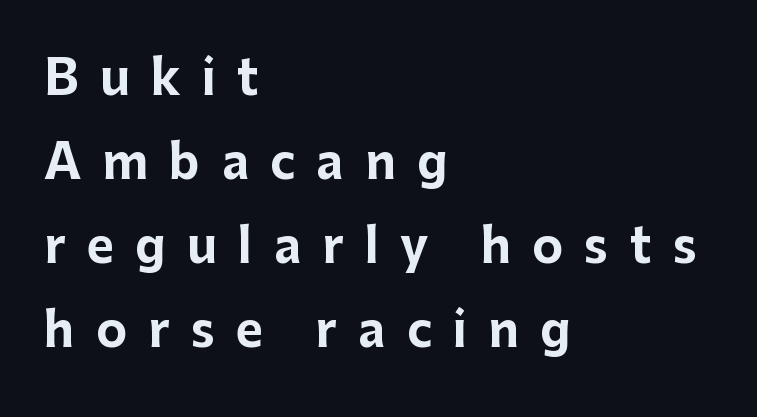
Q: Is the text bold? A: Yes.
Q: Is the text italic (slanted)? A: No, it is upright.
Q: Is the typeface a serif or a sans-serif typeface? A: Sans-serif.
Q: Is the text underlined? A: No.
Q: How is the paragraph aligned? A: Left-aligned.
Q: Is the spacing between letters normal or unusually wide? A: Unusually wide.
Q: Width (condensed, normal, or wide)? A: Normal.
Q: Stroke contrast? A: Low.
Q: x-height? A: Medium.
Q: Monospaced? A: No.
